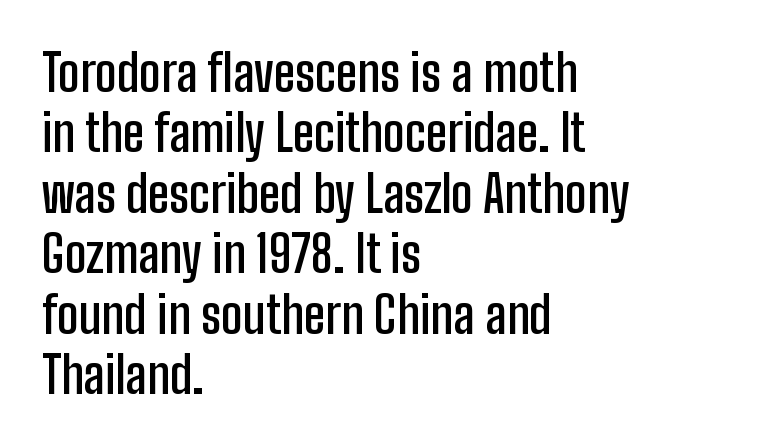
Q: Is the text bold? A: Semi-bold.
Q: Is the text italic (slanted)? A: No, it is upright.
Q: Is the typeface a serif or a sans-serif typeface? A: Sans-serif.
Q: Is the text underlined? A: No.
Q: How is the paragraph aligned? A: Left-aligned.
Q: Is the spacing between letters normal or unusually wide? A: Normal.
Q: Width (condensed, normal, or wide)? A: Condensed.
Q: Stroke contrast? A: Low.
Q: x-height? A: Medium.
Q: Monospaced? A: No.
